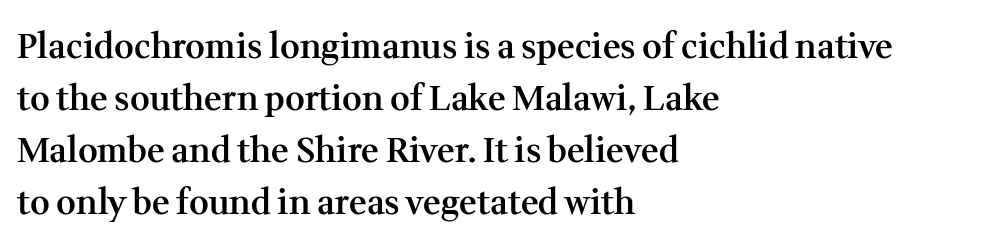
Looks like regular typesetting: each glyph gets only the width it needs. This is the regular roman posture of the typeface. Stems and bowls a touch heavier than normal — semibold. Check the space under the baseline: it is left empty. To sum up the face: it has serifs.
